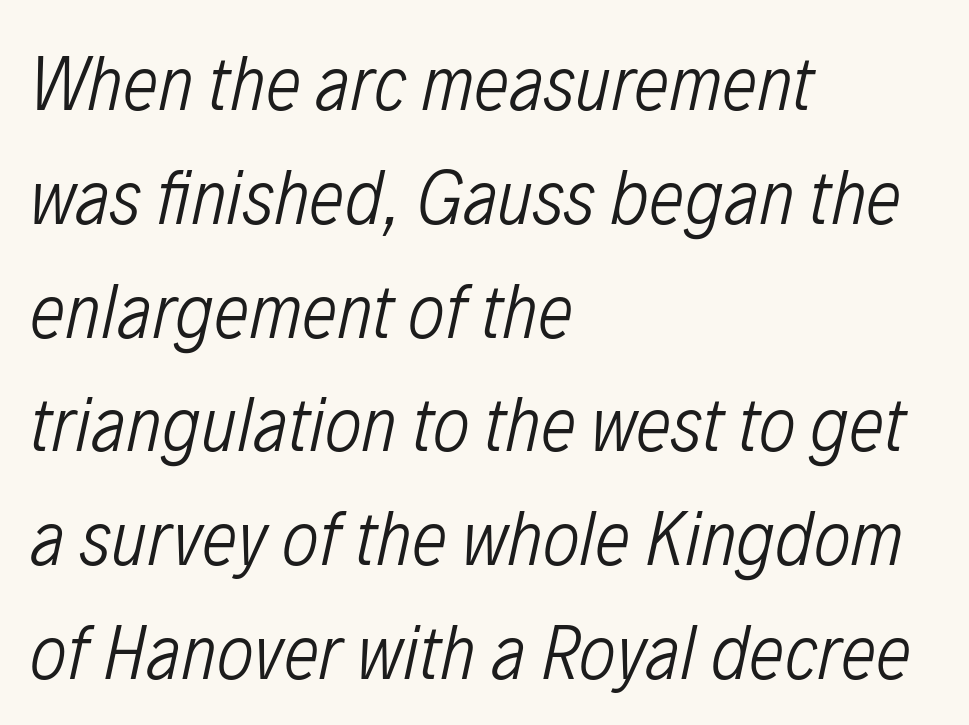
Q: Is the text bold? A: No.
Q: Is the text italic (slanted)? A: Yes, it leans right by about 12 degrees.
Q: Is the text underlined? A: No.
Q: How is the paragraph aligned? A: Left-aligned.
Q: Is the spacing between letters normal or unusually wide? A: Normal.
Q: Is the spacing between lines tight, normal or loose? A: Normal.
Q: Width (condensed, normal, or wide)? A: Condensed.
Q: Stroke contrast? A: Low.
Q: x-height? A: Medium.
Q: Monospaced? A: No.
